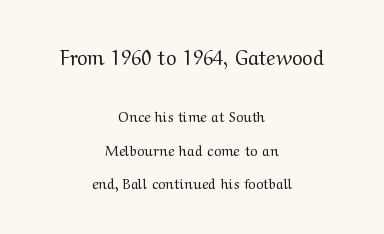
The image shows 20 px text type, upright; set centered, loose line spacing (2.4x), normal letter spacing, not underlined; the first (top) block is 1.43x larger.
